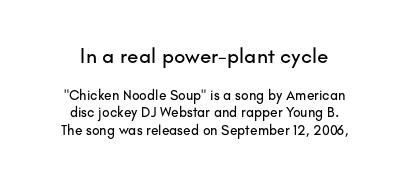
The lettering stays uniformly vertical, giving the passage a roman look. The line texture is even and compact thanks to regular tracking. The setting favours the middle, as headings and verse often do. Underlining? Definitely not there. The upper block of text is set noticeably larger than the block beneath it.
